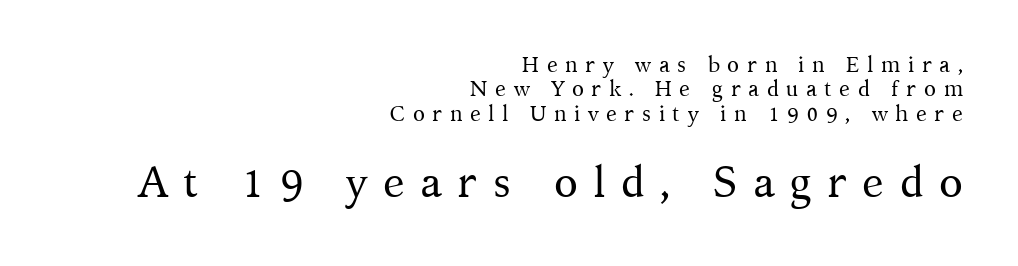
These glyphs show unthickened strokes, regular width or finer. This is roman type, the default non-slanted kind. The rendering inserts visible extra space after every character. Which chunk is bigger? The second one — the bottom block dwarfs the top. Are there feet on the stems? There are — it's a serif. Quick note: interline space is minimal.
